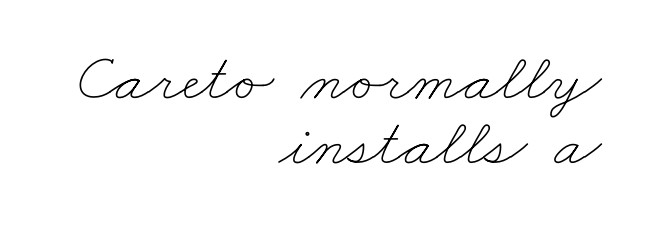
Q: Is the text bold? A: No.
Q: Is the text underlined? A: No.
Q: How is the paragraph aligned? A: Right-aligned.
Q: Is the spacing between letters normal or unusually wide? A: Normal.
Q: Is the spacing between lines tight, normal or loose? A: Tight.
Q: Width (condensed, normal, or wide)? A: Wide.
Q: Stroke contrast? A: Low.
Q: x-height? A: Small.
Q: Monospaced? A: No.
